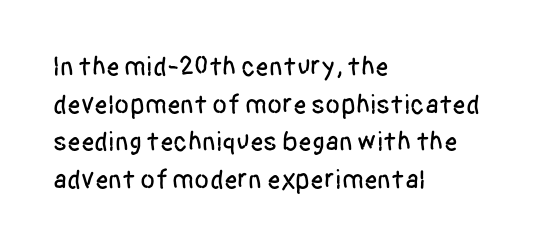
The image shows 27 px text type, upright; set left-aligned, normal line spacing (1.39x), normal letter spacing, not underlined.
